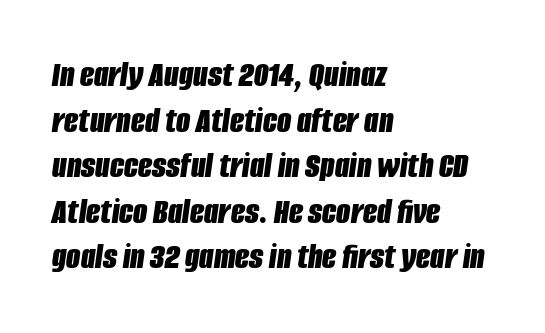
{"italic": "yes", "lean": "right", "slant_degrees": 8, "bold": "yes", "weight": "bold", "width": "condensed", "stroke_contrast": "low", "x_height": "large", "monospaced": "no", "underline": "no", "align": "left", "line_spacing_ratio": 1.23, "letter_spacing": "normal", "letter_spacing_em": 0.0, "glyph_px": 37}
